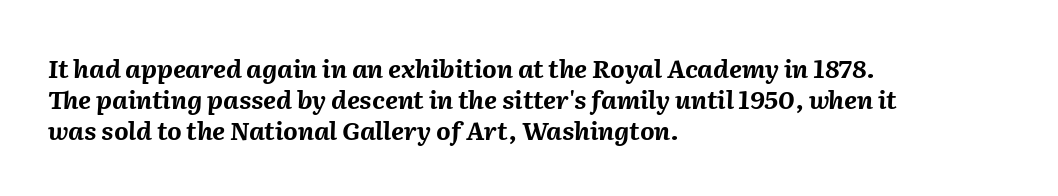
No extra tracking has been applied to these lines. Check under the words: just untouched page. Does the lettering tilt? It does — this is italic. Is the block centered? No — it sits flush against the left margin. Strokes here are thick enough to call this a true bold.
